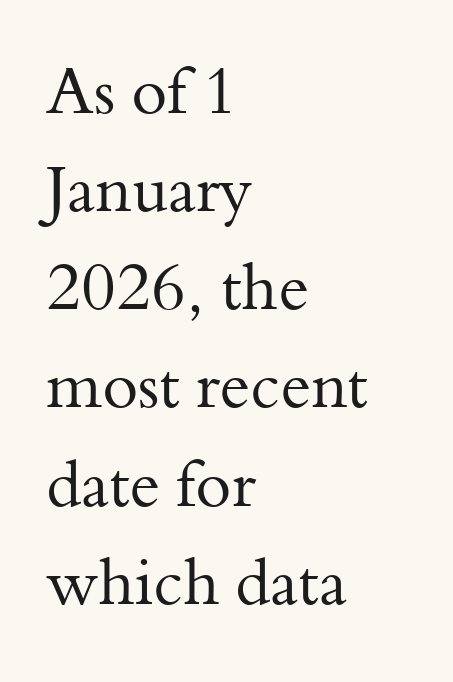
Q: Is the text bold? A: No.
Q: Is the text italic (slanted)? A: No, it is upright.
Q: Is the typeface a serif or a sans-serif typeface? A: Serif.
Q: Is the text underlined? A: No.
Q: How is the paragraph aligned? A: Left-aligned.
Q: Is the spacing between letters normal or unusually wide? A: Normal.
Q: Is the spacing between lines tight, normal or loose? A: Normal.
Q: Width (condensed, normal, or wide)? A: Normal.
Q: Stroke contrast? A: Medium.
Q: x-height? A: Small.
Q: Monospaced? A: No.
